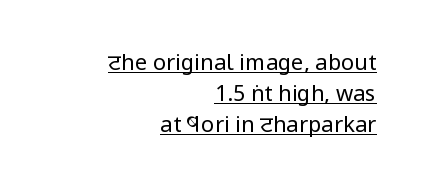
{"italic": "no", "bold": "no", "underline": "yes", "align": "right", "line_spacing": "normal", "line_spacing_ratio": 1.41, "letter_spacing": "normal", "letter_spacing_em": 0.0, "glyph_px": 22}
